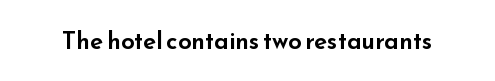
The image shows 24 px text type, upright; set normal letter spacing, not underlined.
